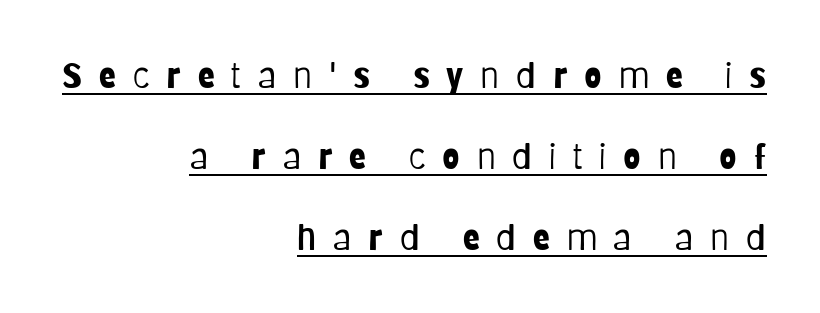
Q: Is the text bold? A: No.
Q: Is the text italic (slanted)? A: No, it is upright.
Q: Is the typeface a serif or a sans-serif typeface? A: Sans-serif.
Q: Is the text underlined? A: Yes.
Q: How is the paragraph aligned? A: Right-aligned.
Q: Is the spacing between letters normal or unusually wide? A: Unusually wide.
Q: Is the spacing between lines tight, normal or loose? A: Loose.
Q: Width (condensed, normal, or wide)? A: Condensed.
Q: Stroke contrast? A: Low.
Q: x-height? A: Large.
Q: Monospaced? A: No.
